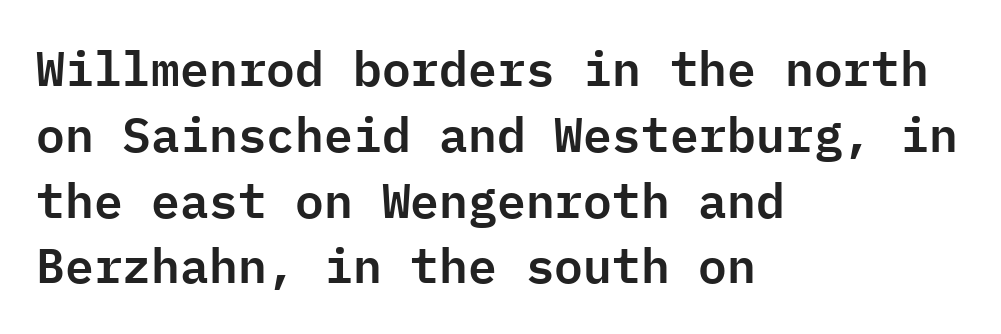
Q: Is the text italic (slanted)? A: No, it is upright.
Q: Is the typeface a serif or a sans-serif typeface? A: Sans-serif.
Q: Is the text underlined? A: No.
Q: How is the paragraph aligned? A: Left-aligned.
Q: Is the spacing between letters normal or unusually wide? A: Normal.
Q: Is the spacing between lines tight, normal or loose? A: Normal.
Q: Width (condensed, normal, or wide)? A: Normal.
Q: Stroke contrast? A: Low.
Q: x-height? A: Medium.
Q: Monospaced? A: Yes.
